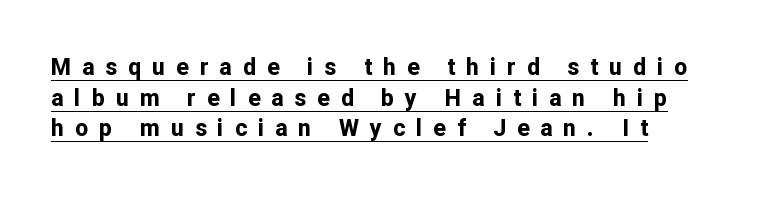
The image shows 23 px bold type, upright; set left-aligned, normal line spacing (1.33x), unusually wide letter spacing (+0.48 em), underlined.
